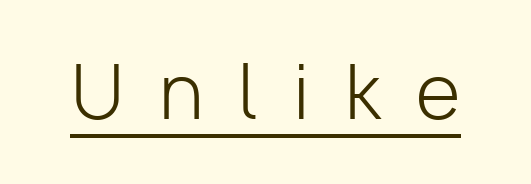
The passage shown is typed in a proportional face where columns would drift. Nope, not italic — everything's standing straight. A typographer would call this underscored text. Summary of weight: not heavy and not bold.
